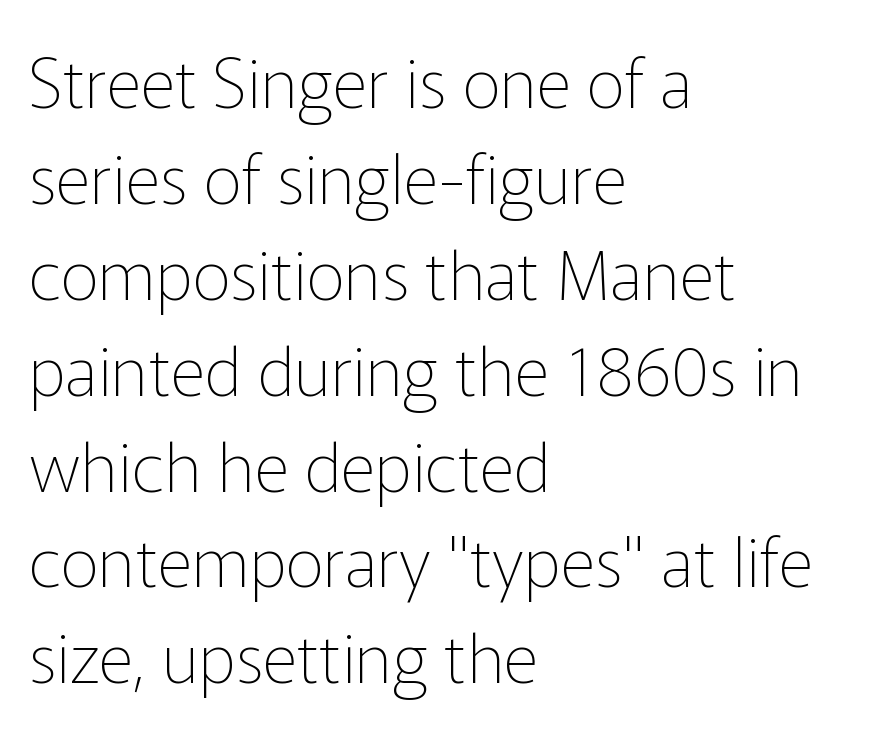
Q: Is the text bold? A: No.
Q: Is the text italic (slanted)? A: No, it is upright.
Q: Is the typeface a serif or a sans-serif typeface? A: Sans-serif.
Q: Is the text underlined? A: No.
Q: How is the paragraph aligned? A: Left-aligned.
Q: Is the spacing between letters normal or unusually wide? A: Normal.
Q: Is the spacing between lines tight, normal or loose? A: Normal.
Q: Width (condensed, normal, or wide)? A: Normal.
Q: Stroke contrast? A: Low.
Q: x-height? A: Medium.
Q: Monospaced? A: No.
